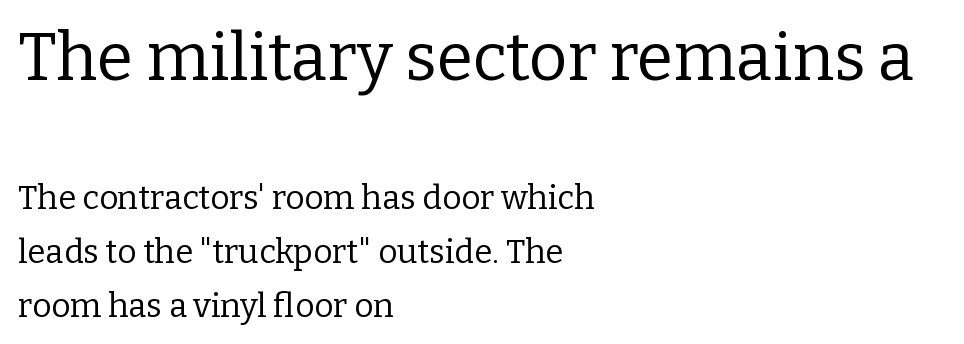
Q: Is the text bold? A: No.
Q: Is the text italic (slanted)? A: No, it is upright.
Q: Is the typeface a serif or a sans-serif typeface? A: Serif.
Q: Is the text underlined? A: No.
Q: How is the paragraph aligned? A: Left-aligned.
Q: Is the spacing between letters normal or unusually wide? A: Normal.
Q: Is the spacing between lines tight, normal or loose? A: Normal.
Q: Which block of text is set in a larger size, the first (top) or the second (bottom)? A: The first (top) one.
Q: Width (condensed, normal, or wide)? A: Normal.
Q: Stroke contrast? A: Low.
Q: x-height? A: Medium.
Q: Monospaced? A: No.
